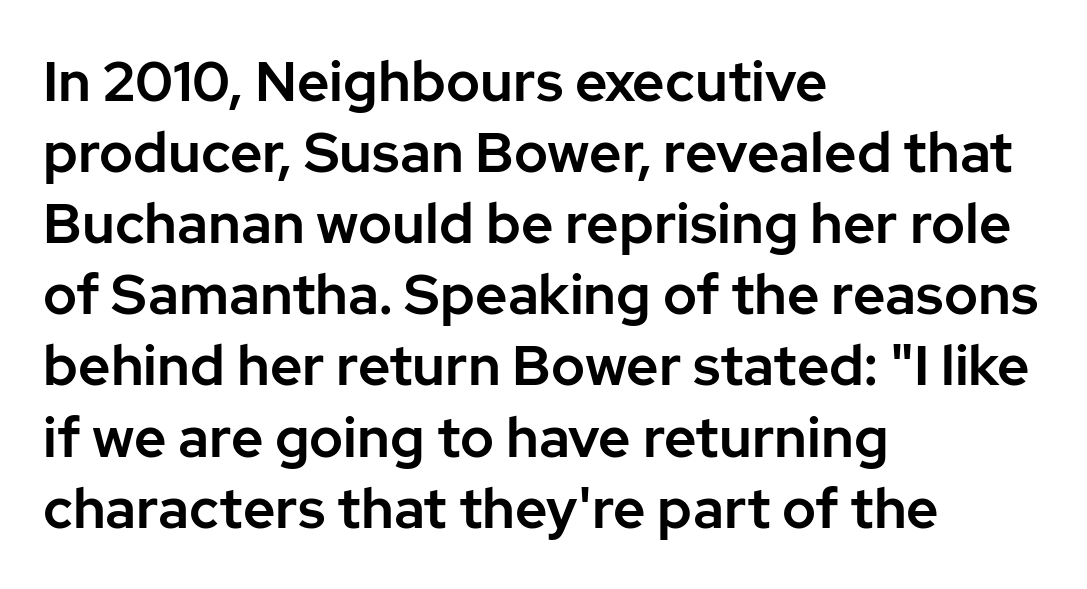
The image shows 56 px sans-serif type, upright; set left-aligned, normal line spacing (1.27x), normal letter spacing, not underlined; low stroke contrast and a medium x-height.
